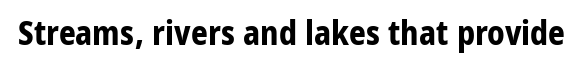
The image shows 33 px bold sans-serif type, upright; set normal letter spacing, not underlined; low stroke contrast and a medium x-height.
